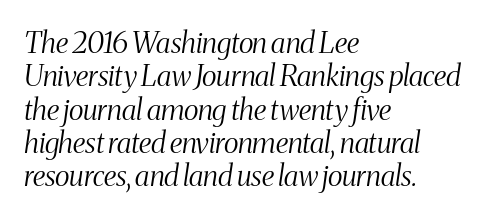
Q: Is the text bold? A: No.
Q: Is the text italic (slanted)? A: Yes, it leans right by about 8 degrees.
Q: Is the typeface a serif or a sans-serif typeface? A: Serif.
Q: Is the text underlined? A: No.
Q: How is the paragraph aligned? A: Left-aligned.
Q: Is the spacing between letters normal or unusually wide? A: Normal.
Q: Is the spacing between lines tight, normal or loose? A: Tight.
Q: Width (condensed, normal, or wide)? A: Condensed.
Q: Stroke contrast? A: Medium.
Q: x-height? A: Medium.
Q: Monospaced? A: No.
